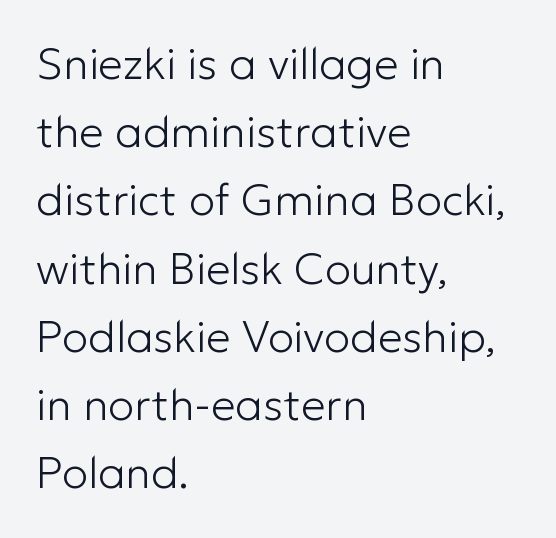
{"serif": "no", "italic": "no", "bold": "no", "weight": "light", "width": "normal", "stroke_contrast": "low", "x_height": "medium", "monospaced": "no", "underline": "no", "align": "left", "line_spacing": "normal", "line_spacing_ratio": 1.55, "letter_spacing": "normal", "letter_spacing_em": 0.0, "glyph_px": 44}
